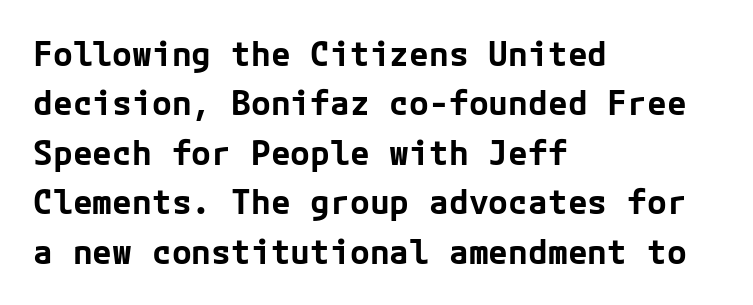
Q: Is the text bold? A: Yes.
Q: Is the text italic (slanted)? A: No, it is upright.
Q: Is the typeface a serif or a sans-serif typeface? A: Sans-serif.
Q: Is the text underlined? A: No.
Q: How is the paragraph aligned? A: Left-aligned.
Q: Is the spacing between letters normal or unusually wide? A: Normal.
Q: Is the spacing between lines tight, normal or loose? A: Normal.
Q: Width (condensed, normal, or wide)? A: Normal.
Q: Stroke contrast? A: Low.
Q: x-height? A: Medium.
